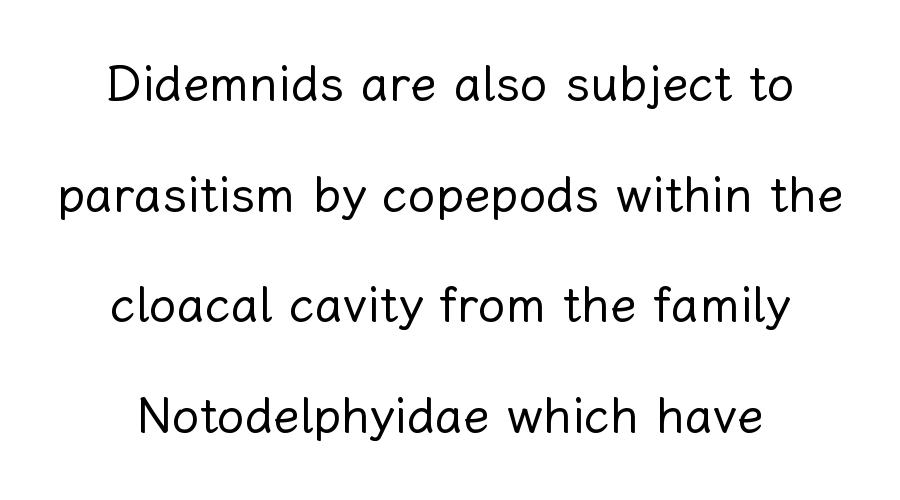
{"italic": "no", "bold": "no", "weight": "regular", "width": "normal", "stroke_contrast": "low", "x_height": "medium", "monospaced": "no", "underline": "no", "line_spacing": "loose", "line_spacing_ratio": 2.26, "letter_spacing": "normal", "letter_spacing_em": 0.0, "glyph_px": 49}
